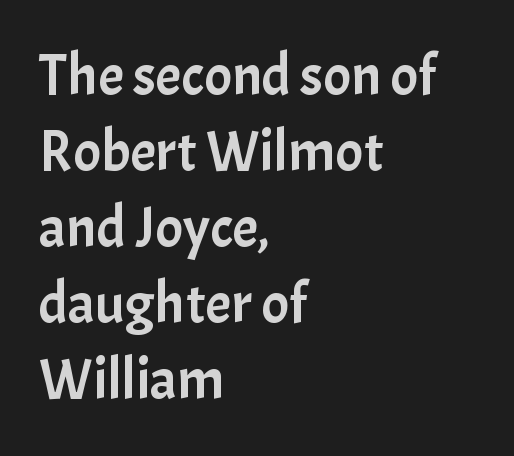
Q: Is the text italic (slanted)? A: No, it is upright.
Q: Is the typeface a serif or a sans-serif typeface? A: Sans-serif.
Q: Is the text underlined? A: No.
Q: How is the paragraph aligned? A: Left-aligned.
Q: Is the spacing between letters normal or unusually wide? A: Normal.
Q: Is the spacing between lines tight, normal or loose? A: Normal.
Q: Width (condensed, normal, or wide)? A: Normal.
Q: Stroke contrast? A: Low.
Q: x-height? A: Medium.
Q: Monospaced? A: No.
